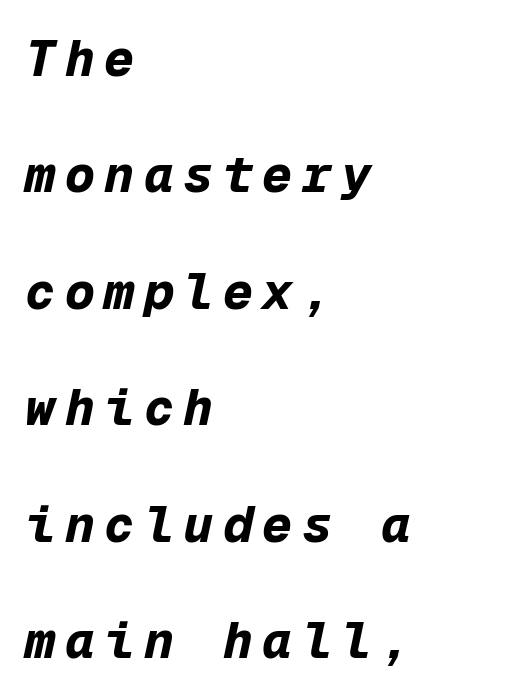
{"italic": "yes", "lean": "right", "slant_degrees": 12, "bold": "yes", "weight": "bold", "width": "normal", "stroke_contrast": "low", "x_height": "medium", "monospaced": "yes", "underline": "no", "align": "left", "line_spacing": "loose", "line_spacing_ratio": 2.33, "glyph_px": 50}
